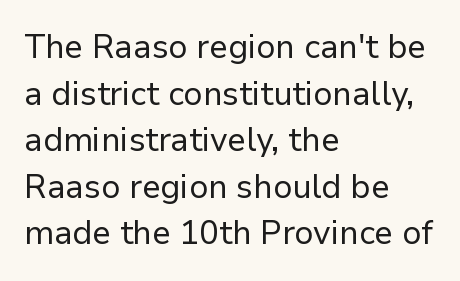
The image shows 33 px regular-weight sans-serif type, upright; set left-aligned, normal line spacing (1.41x), normal letter spacing, not underlined; low stroke contrast and a medium x-height.
